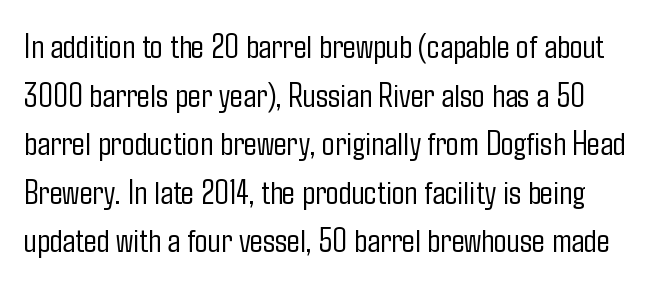
The image shows 34 px light, condensed sans-serif type, upright; set normal line spacing (1.43x), normal letter spacing, not underlined; low stroke contrast and a medium x-height.
